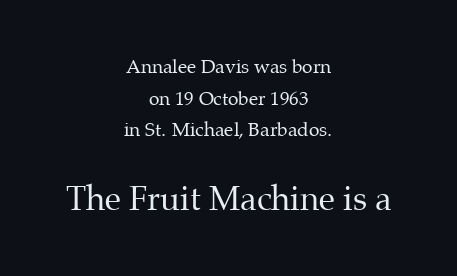
Q: Is the text bold? A: No.
Q: Is the text italic (slanted)? A: No, it is upright.
Q: Is the typeface a serif or a sans-serif typeface? A: Serif.
Q: Is the text underlined? A: No.
Q: How is the paragraph aligned? A: Centered.
Q: Is the spacing between letters normal or unusually wide? A: Normal.
Q: Is the spacing between lines tight, normal or loose? A: Normal.
Q: Which block of text is set in a larger size, the first (top) or the second (bottom)? A: The second (bottom) one.
Q: Width (condensed, normal, or wide)? A: Normal.
Q: Stroke contrast? A: Medium.
Q: x-height? A: Medium.
Q: Monospaced? A: No.
